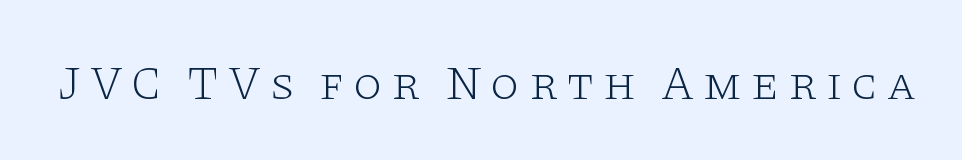
The passage shown is typed in a proportional face where columns would drift. Beneath every word, the page is bare. These lines were composed using upright roman letters. Letterform terminals end in serifs throughout the passage. Ink coverage per letter is moderate at most.
